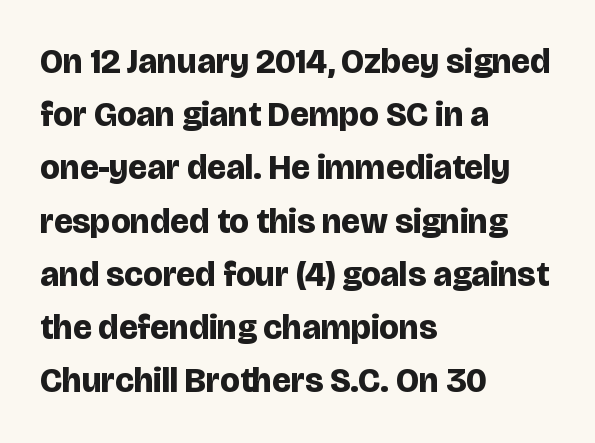
As a designer I'd log this as weight 700, bold. Vertically, the passage feels balanced, rows spaced as you'd expect. Typographically, this falls in the sans-serif category. Do the characters align in a grid? No, the font is proportional. If you drew a ruler down the left edge, every line would touch it. Letters rest on an invisible, unmarked baseline.
